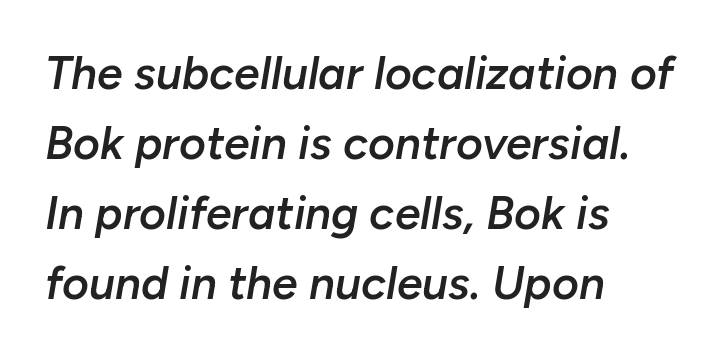
{"italic": "yes", "lean": "right", "slant_degrees": 10, "bold": "semi", "weight": "semibold", "width": "normal", "stroke_contrast": "low", "x_height": "medium", "monospaced": "no", "underline": "no", "align": "left", "line_spacing": "normal", "line_spacing_ratio": 1.52, "letter_spacing": "normal", "letter_spacing_em": 0.0, "glyph_px": 46}
